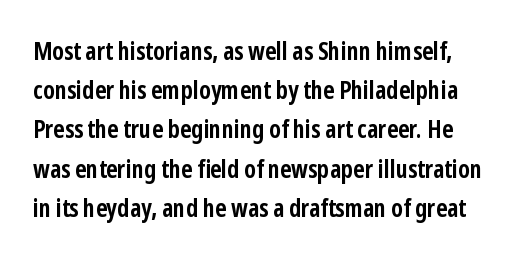
Q: Is the text bold? A: Yes.
Q: Is the text italic (slanted)? A: No, it is upright.
Q: Is the text underlined? A: No.
Q: Is the spacing between letters normal or unusually wide? A: Normal.
Q: Is the spacing between lines tight, normal or loose? A: Normal.
